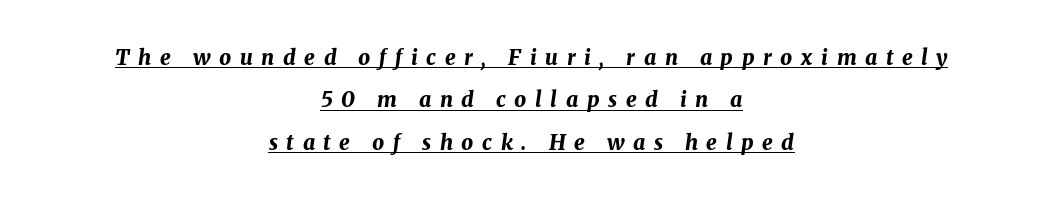
Q: Is the text bold? A: Yes.
Q: Is the text italic (slanted)? A: Yes, it leans right by about 8 degrees.
Q: Is the text underlined? A: Yes.
Q: How is the paragraph aligned? A: Centered.
Q: Is the spacing between letters normal or unusually wide? A: Unusually wide.
Q: Is the spacing between lines tight, normal or loose? A: Loose.
